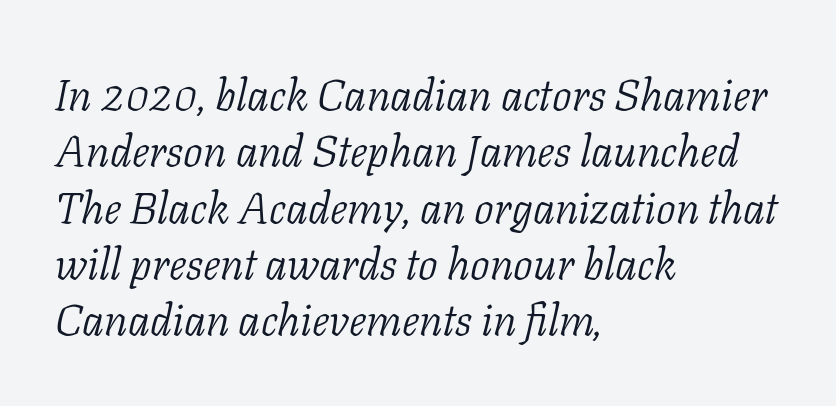
{"serif": "yes", "italic": "yes", "lean": "right", "slant_degrees": 11, "bold": "no", "weight": "light", "width": "normal", "stroke_contrast": "low", "x_height": "medium", "monospaced": "no", "underline": "no", "align": "left", "line_spacing": "normal", "line_spacing_ratio": 1.28, "letter_spacing": "normal", "letter_spacing_em": 0.0, "glyph_px": 44}
